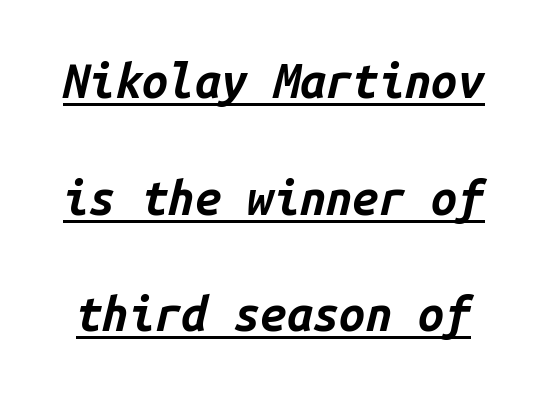
Tall strokes in this sample are angled rather than plumb. Looks like terminal output: every glyph gets an equal slot. Short note: letters normally spaced. I'd describe the lettering as bold — thick and assertive. A typographer would call this underscored text. Each new line begins a long way beneath the previous one.
